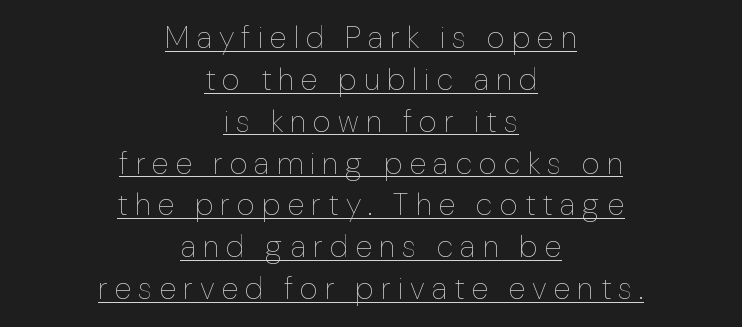
{"italic": "no", "bold": "no", "weight": "thin", "width": "normal", "stroke_contrast": "low", "x_height": "medium", "monospaced": "no", "underline": "yes", "align": "center", "line_spacing": "normal", "line_spacing_ratio": 1.35, "letter_spacing": "wide", "letter_spacing_em": 0.23, "glyph_px": 31}
